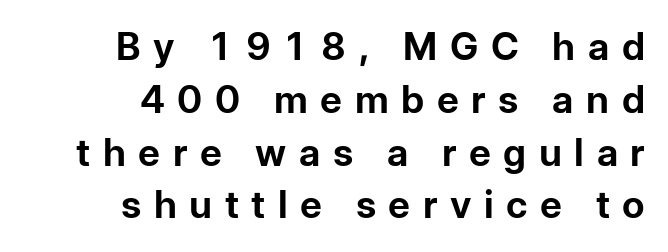
Q: Is the text bold? A: Yes.
Q: Is the text italic (slanted)? A: No, it is upright.
Q: Is the typeface a serif or a sans-serif typeface? A: Sans-serif.
Q: Is the text underlined? A: No.
Q: How is the paragraph aligned? A: Right-aligned.
Q: Is the spacing between letters normal or unusually wide? A: Unusually wide.
Q: Is the spacing between lines tight, normal or loose? A: Normal.
Q: Width (condensed, normal, or wide)? A: Normal.
Q: Stroke contrast? A: Low.
Q: x-height? A: Medium.
Q: Monospaced? A: No.
